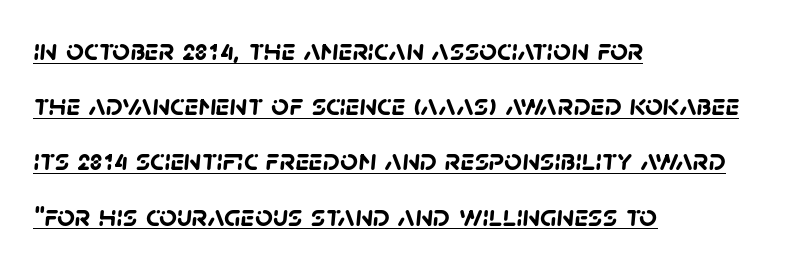
Q: Is the text bold? A: Yes.
Q: Is the typeface a serif or a sans-serif typeface? A: Sans-serif.
Q: Is the text underlined? A: Yes.
Q: How is the paragraph aligned? A: Left-aligned.
Q: Is the spacing between letters normal or unusually wide? A: Normal.
Q: Width (condensed, normal, or wide)? A: Normal.
Q: Stroke contrast? A: Low.
Q: x-height? A: Large.
Q: Monospaced? A: No.
